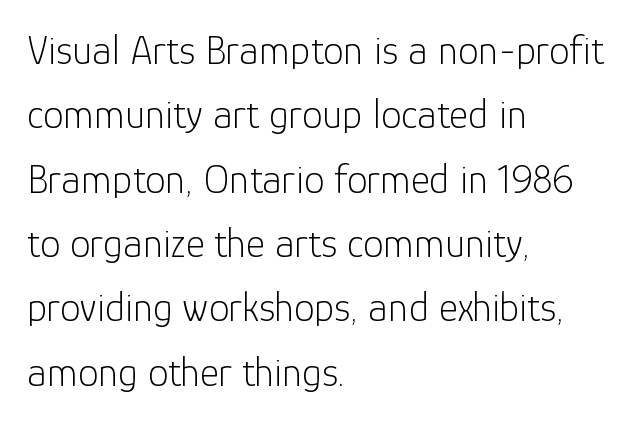
{"serif": "no", "italic": "no", "bold": "no", "weight": "light", "width": "normal", "stroke_contrast": "low", "x_height": "medium", "monospaced": "no", "underline": "no", "align": "left", "line_spacing": "normal", "line_spacing_ratio": 1.57, "letter_spacing": "normal", "letter_spacing_em": 0.0, "glyph_px": 41}
